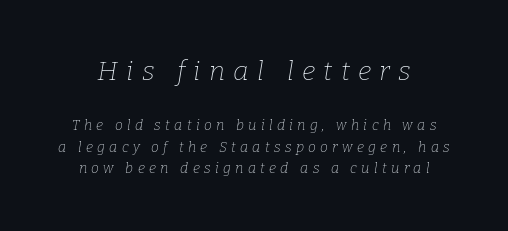
{"italic": "yes", "lean": "right", "slant_degrees": 9, "bold": "no", "underline": "no", "line_spacing": "normal", "line_spacing_ratio": 1.51, "letter_spacing": "wide", "letter_spacing_em": 0.31, "larger_block": "first", "size_ratio": 1.93, "glyph_px": 27}
